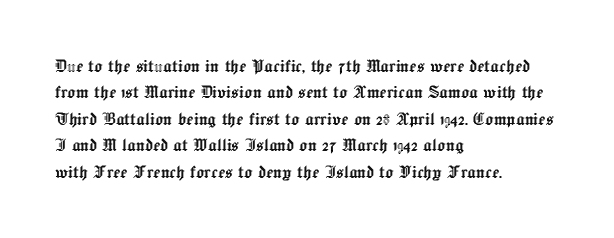
{"italic": "no", "underline": "no", "align": "left", "line_spacing": "normal", "line_spacing_ratio": 1.26, "letter_spacing": "normal", "letter_spacing_em": 0.0, "glyph_px": 21}
